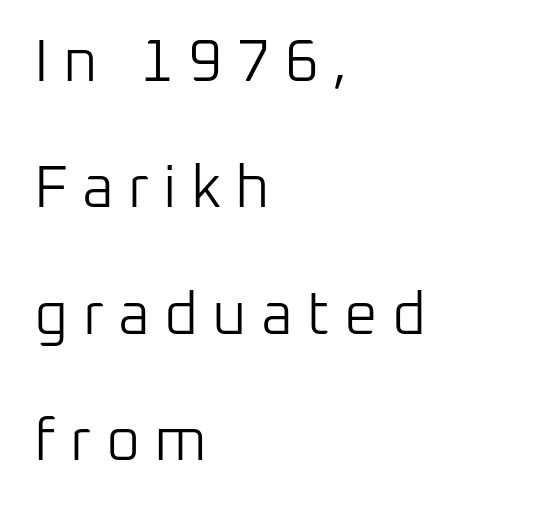
The image shows 59 px light sans-serif type, upright; set left-aligned, loose line spacing (2.14x), unusually wide letter spacing (+0.24 em), not underlined; low stroke contrast and a medium x-height.
